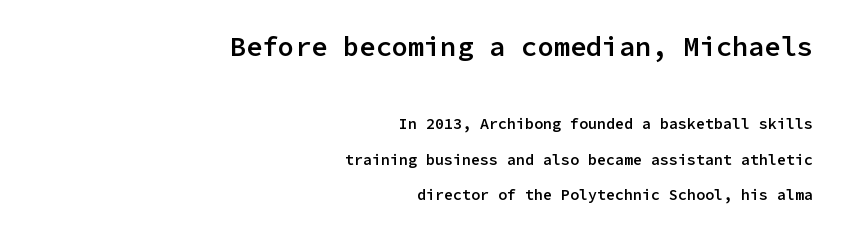
Q: Is the text bold? A: Semi-bold.
Q: Is the text italic (slanted)? A: No, it is upright.
Q: Is the text underlined? A: No.
Q: How is the paragraph aligned? A: Right-aligned.
Q: Is the spacing between letters normal or unusually wide? A: Normal.
Q: Is the spacing between lines tight, normal or loose? A: Loose.
Q: Which block of text is set in a larger size, the first (top) or the second (bottom)? A: The first (top) one.
